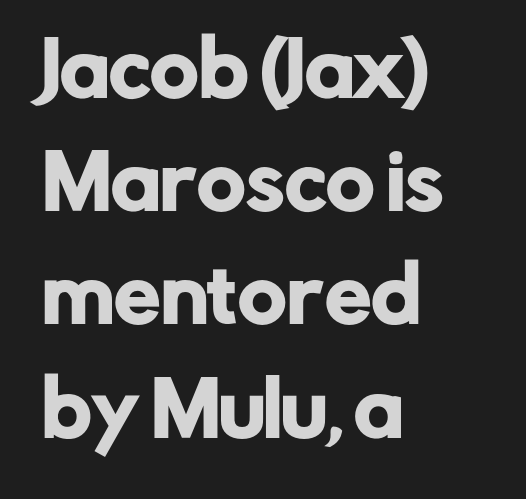
{"serif": "no", "italic": "no", "width": "normal", "stroke_contrast": "low", "x_height": "medium", "monospaced": "no", "underline": "no", "align": "left", "line_spacing": "normal", "line_spacing_ratio": 1.53, "letter_spacing": "normal", "letter_spacing_em": 0.0, "glyph_px": 74}
